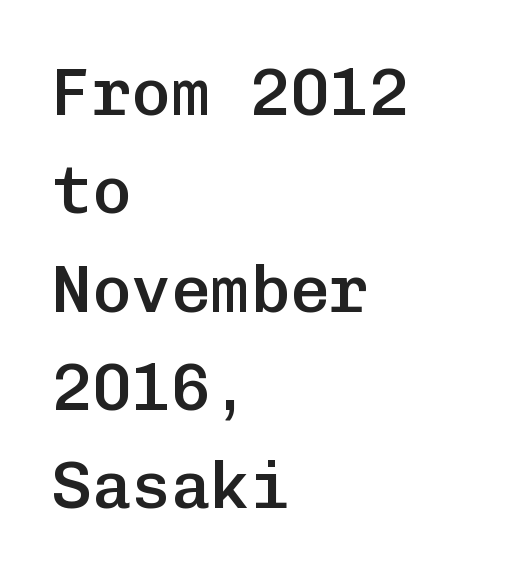
{"serif": "no", "italic": "no", "bold": "semi", "weight": "semibold", "width": "normal", "stroke_contrast": "low", "x_height": "medium", "monospaced": "yes", "underline": "no", "align": "left", "line_spacing": "normal", "line_spacing_ratio": 1.49, "letter_spacing": "normal", "letter_spacing_em": 0.0, "glyph_px": 66}
